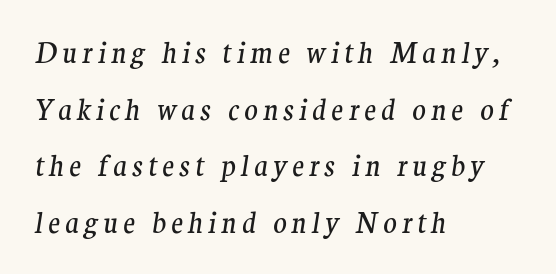
Q: Is the text bold? A: No.
Q: Is the text italic (slanted)? A: Yes, it leans right by about 9 degrees.
Q: Is the typeface a serif or a sans-serif typeface? A: Serif.
Q: Is the text underlined? A: No.
Q: How is the paragraph aligned? A: Left-aligned.
Q: Is the spacing between lines tight, normal or loose? A: Loose.
Q: Width (condensed, normal, or wide)? A: Normal.
Q: Stroke contrast? A: Medium.
Q: x-height? A: Medium.
Q: Monospaced? A: No.
